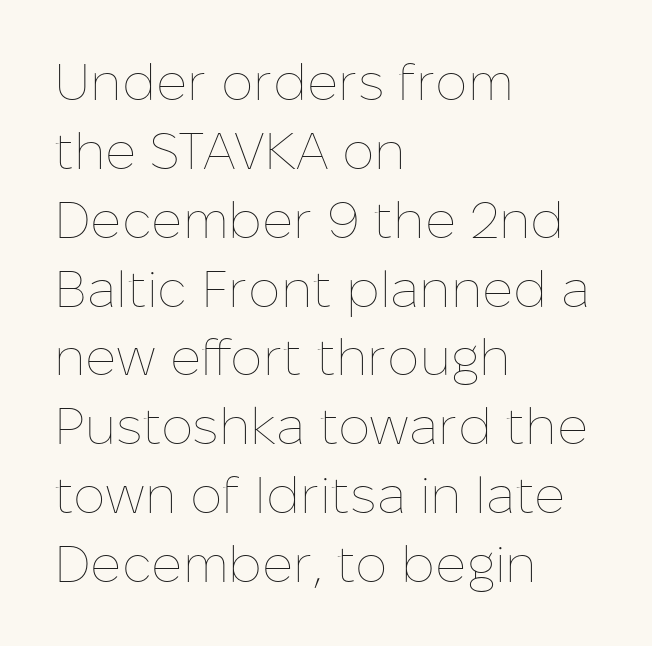
Q: Is the text bold? A: No.
Q: Is the text italic (slanted)? A: No, it is upright.
Q: Is the text underlined? A: No.
Q: How is the paragraph aligned? A: Left-aligned.
Q: Is the spacing between letters normal or unusually wide? A: Normal.
Q: Is the spacing between lines tight, normal or loose? A: Normal.
Q: Width (condensed, normal, or wide)? A: Normal.
Q: Stroke contrast? A: Low.
Q: x-height? A: Medium.
Q: Monospaced? A: No.
